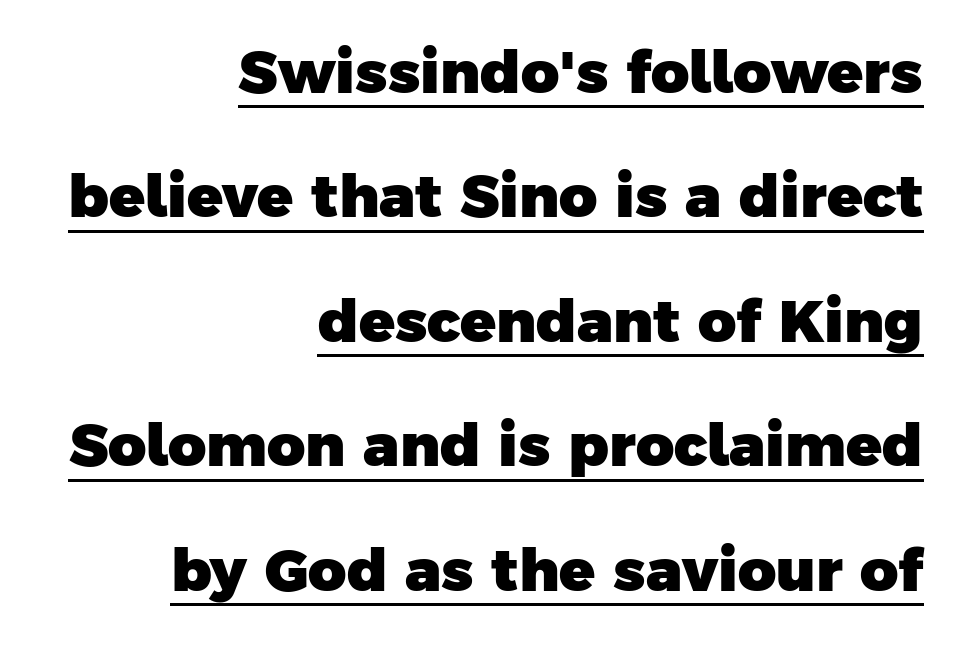
{"serif": "no", "bold": "yes", "weight": "heavy", "width": "normal", "stroke_contrast": "low", "x_height": "medium", "monospaced": "no", "underline": "yes", "align": "right", "line_spacing": "loose", "line_spacing_ratio": 2.11, "letter_spacing": "normal", "letter_spacing_em": 0.0, "glyph_px": 59}
